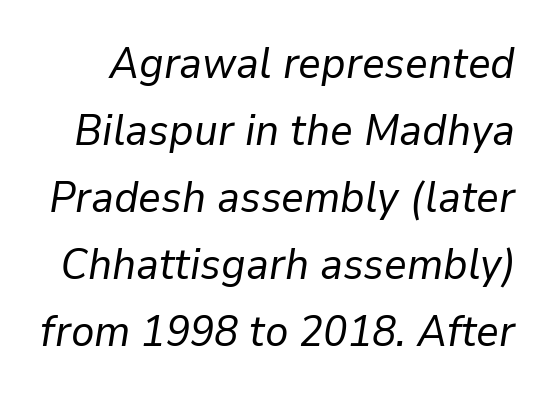
Compared with ordinary roman type, these characters are visibly tilted. If you measured baseline to baseline, you'd find a middling distance. These lines keep a tight, regular rhythm from letter to letter. Weight: in the light-to-regular range. Words float on clear page, feet unadorned.
